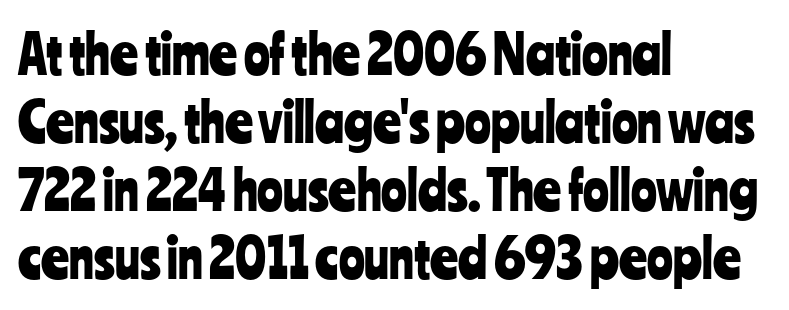
The image shows 54 px condensed sans-serif type, upright; set left-aligned, normal line spacing (1.26x), normal letter spacing, not underlined; low stroke contrast and a medium x-height.
